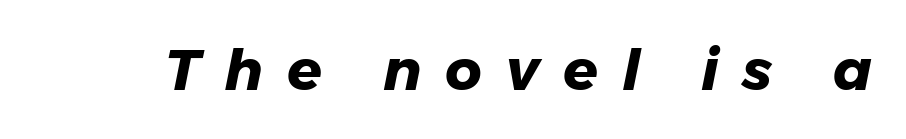
{"italic": "yes", "lean": "right", "slant_degrees": 11, "bold": "yes", "weight": "heavy", "width": "normal", "stroke_contrast": "low", "x_height": "medium", "monospaced": "no", "underline": "no", "letter_spacing": "wide", "letter_spacing_em": 0.42, "glyph_px": 57}
